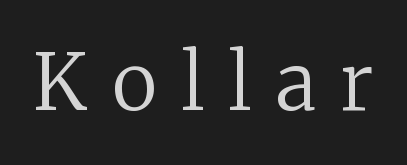
Q: Is the text bold? A: No.
Q: Is the text italic (slanted)? A: No, it is upright.
Q: Is the typeface a serif or a sans-serif typeface? A: Serif.
Q: Is the text underlined? A: No.
Q: Is the spacing between letters normal or unusually wide? A: Unusually wide.
Q: Width (condensed, normal, or wide)? A: Normal.
Q: Stroke contrast? A: Low.
Q: x-height? A: Medium.
Q: Monospaced? A: No.
